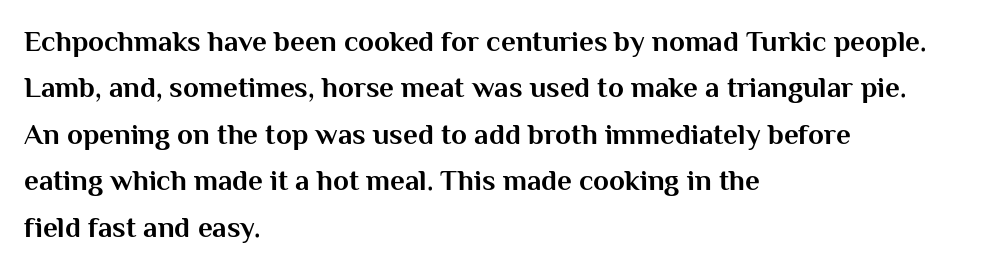
{"serif": "no", "italic": "no", "bold": "yes", "weight": "bold", "width": "normal", "stroke_contrast": "medium", "x_height": "medium", "monospaced": "no", "underline": "no", "align": "left", "line_spacing": "normal", "line_spacing_ratio": 1.6, "letter_spacing": "normal", "letter_spacing_em": 0.0, "glyph_px": 29}
